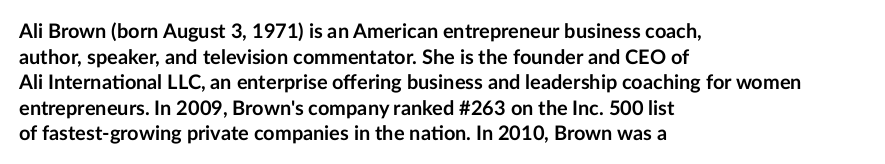
The image shows 20 px bold type, upright; set left-aligned, normal line spacing (1.28x), normal letter spacing, not underlined.
